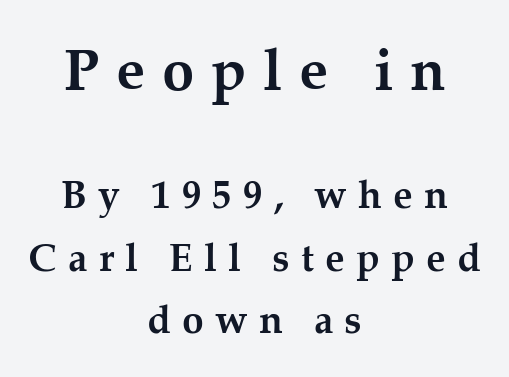
Q: Is the text bold? A: Yes.
Q: Is the text italic (slanted)? A: No, it is upright.
Q: Is the typeface a serif or a sans-serif typeface? A: Serif.
Q: Is the text underlined? A: No.
Q: How is the paragraph aligned? A: Centered.
Q: Is the spacing between letters normal or unusually wide? A: Unusually wide.
Q: Is the spacing between lines tight, normal or loose? A: Normal.
Q: Which block of text is set in a larger size, the first (top) or the second (bottom)? A: The first (top) one.
Q: Width (condensed, normal, or wide)? A: Normal.
Q: Stroke contrast? A: Medium.
Q: x-height? A: Medium.
Q: Monospaced? A: No.
